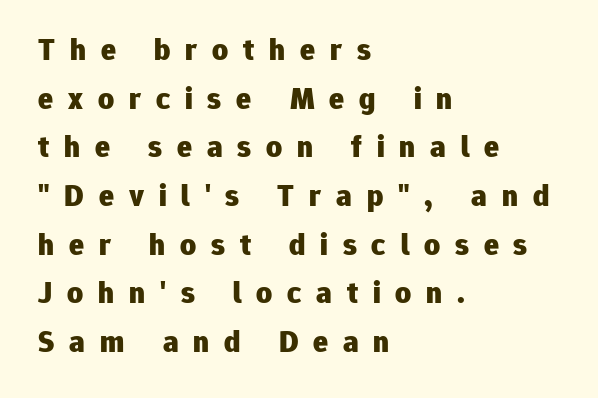
No word sits above an underline. Heavy, bold letterforms. The type sits square on the baseline with zero lean. Spacing verdict: proportional, widths tailored to each character. The rendering anchors every line to the left-hand side.
